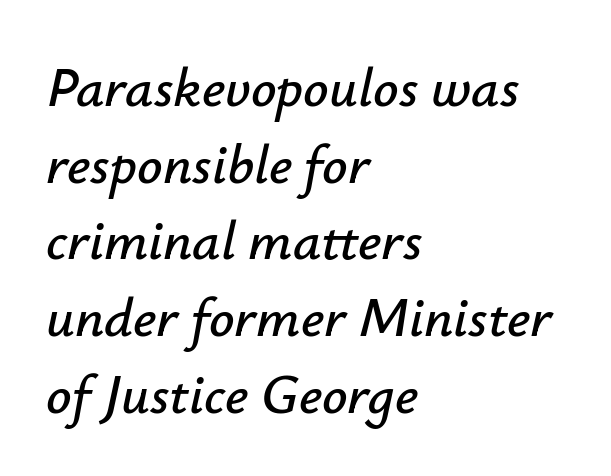
The image shows 56 px text type, italic (leaning right); set left-aligned, normal line spacing (1.37x), normal letter spacing, not underlined; low stroke contrast and a small x-height.
